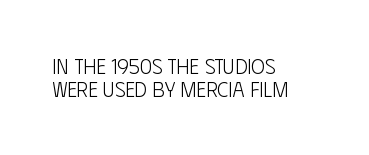
Q: Is the text bold? A: No.
Q: Is the text italic (slanted)? A: No, it is upright.
Q: Is the text underlined? A: No.
Q: How is the paragraph aligned? A: Left-aligned.
Q: Is the spacing between letters normal or unusually wide? A: Normal.
Q: Is the spacing between lines tight, normal or loose? A: Tight.
